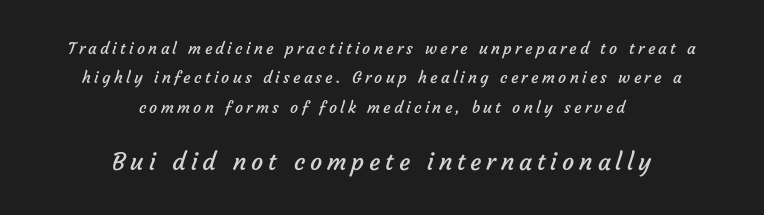
{"bold": "no", "underline": "no", "align": "center", "line_spacing_ratio": 1.84, "letter_spacing": "wide", "letter_spacing_em": 0.2, "larger_block": "second", "size_ratio": 1.5, "glyph_px": 24}
